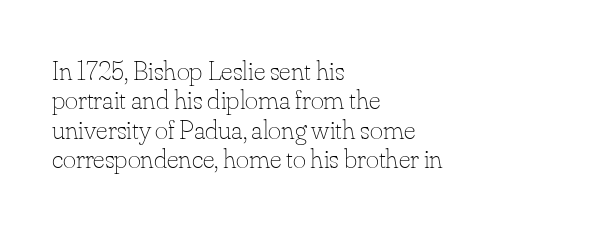
The image shows 28 px thin type, upright; set left-aligned, tight line spacing (1.05x), normal letter spacing, not underlined; low stroke contrast and a small x-height.
